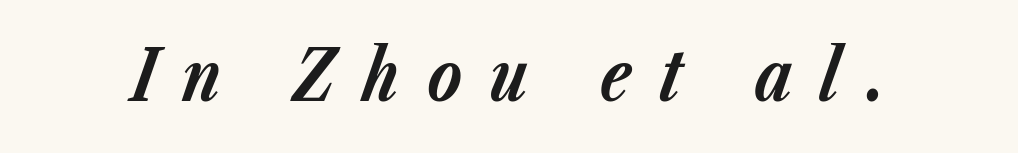
The image shows 70 px bold type, italic (leaning right); set unusually wide letter spacing (+0.39 em), not underlined; low stroke contrast and a medium x-height.
